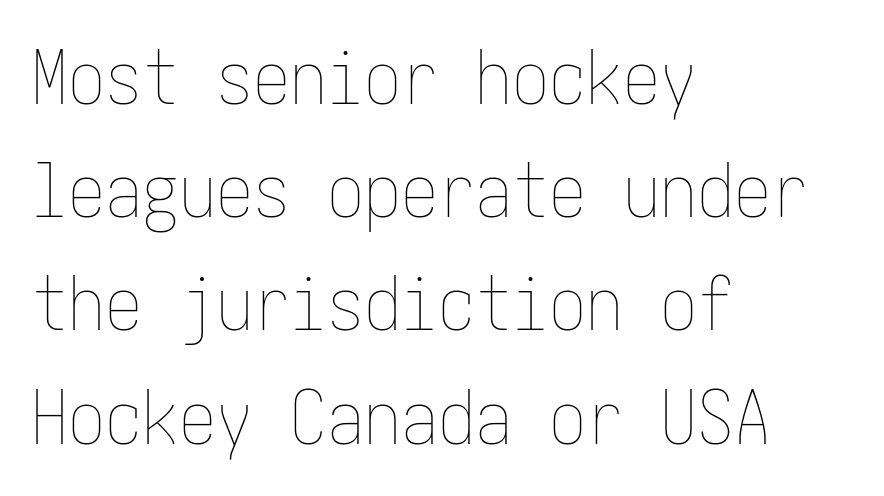
{"italic": "no", "bold": "no", "weight": "thin", "width": "condensed", "stroke_contrast": "low", "x_height": "medium", "underline": "no", "align": "left", "line_spacing": "normal", "line_spacing_ratio": 1.53, "letter_spacing": "normal", "letter_spacing_em": 0.0, "glyph_px": 74}
